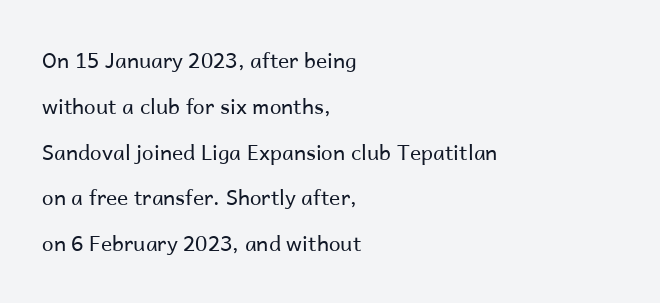
Q: Is the text bold? A: No.
Q: Is the text italic (slanted)? A: No, it is upright.
Q: Is the text underlined? A: No.
Q: How is the paragraph aligned? A: Left-aligned.
Q: Is the spacing between letters normal or unusually wide? A: Normal.
Q: Is the spacing between lines tight, normal or loose? A: Loose.
